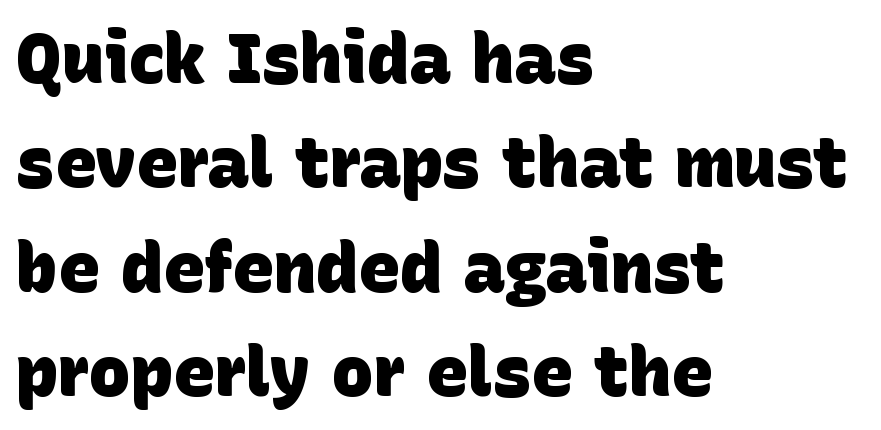
The lines are quadded left. Only glyphs here, with clear space below each row. Whoever set this chose a conventional vertical rhythm. The rendering shows plain stroke endings on the letterforms — a sans-serif design.
